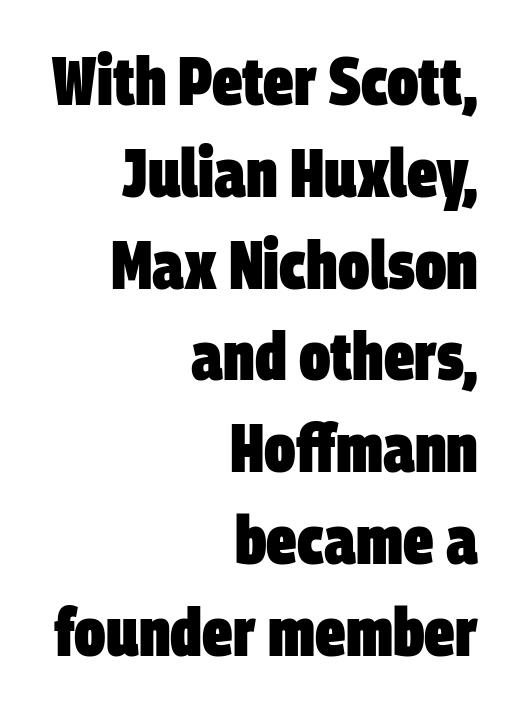
The lines are quadded right. Note the varied advance widths — an 'i' is clearly narrower than an 'm'. The font is running at its bold setting. Honestly, the row spacing looks completely unremarkable. The face used here is rendered with its standard letterfit. No word sits above an underline.
